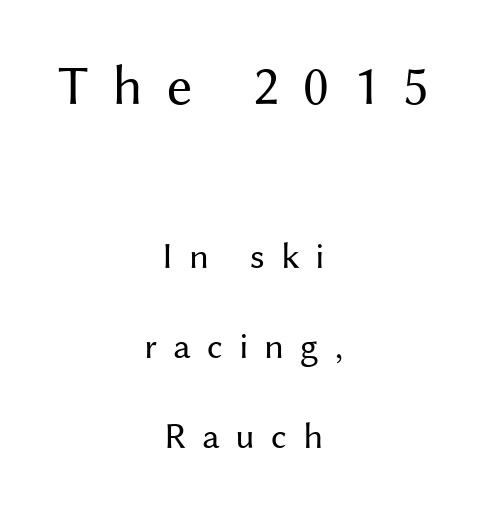
The image shows 56 px regular-weight sans-serif type, upright; set centered, loose line spacing (2.43x), unusually wide letter spacing (+0.43 em), not underlined; the first (top) block is 1.51x larger; medium stroke contrast and a medium x-height.
